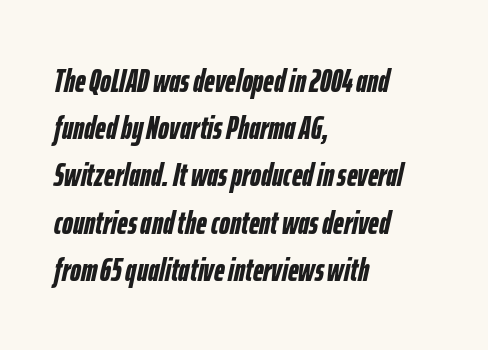
Honestly, the row spacing looks completely unremarkable. Check the space under the baseline: it is left empty. Caption: bold face, heavy strokes. Character widths vary here, with narrow letters taking less room than wide ones. The horizontal fit of the characters is conventional and even. The passage is arranged the way most books set body copy — flush left.
